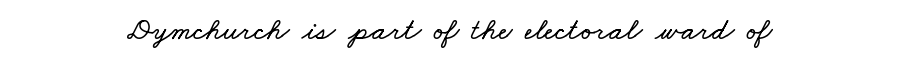
Q: Is the text underlined? A: No.
Q: How is the paragraph aligned? A: Centered.
Q: Is the spacing between letters normal or unusually wide? A: Normal.
Q: Width (condensed, normal, or wide)? A: Wide.
Q: Stroke contrast? A: Low.
Q: x-height? A: Small.
Q: Monospaced? A: No.
